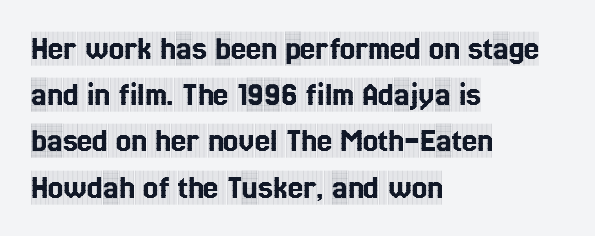
Q: Is the text italic (slanted)? A: No, it is upright.
Q: Is the typeface a serif or a sans-serif typeface? A: Serif.
Q: Is the text underlined? A: No.
Q: How is the paragraph aligned? A: Left-aligned.
Q: Is the spacing between letters normal or unusually wide? A: Normal.
Q: Is the spacing between lines tight, normal or loose? A: Normal.
Q: Width (condensed, normal, or wide)? A: Condensed.
Q: x-height? A: Large.
Q: Monospaced? A: No.
